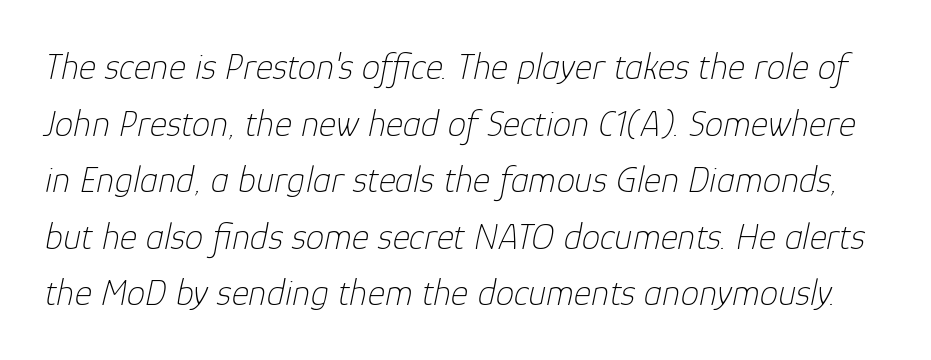
Emphasis-style slanted type is in use. Inter-character spacing is left at the font's built-in metrics. Do the characters align in a grid? No, the font is proportional. Successive baselines arrive at the customary interval. Think standard paragraph weight, or any step lighter than that. Descender tails drop into unmarked territory.
